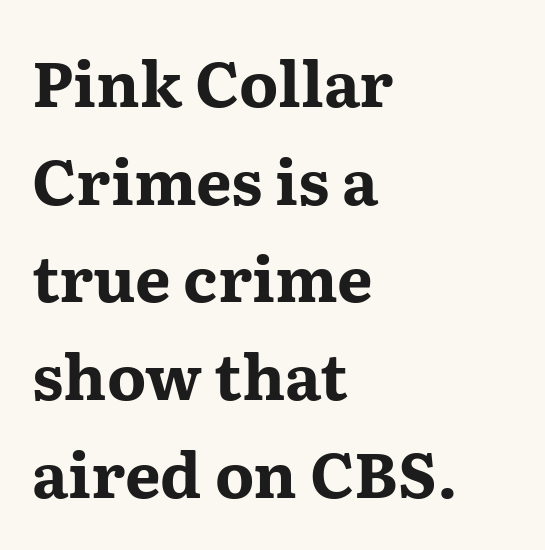
The image shows 63 px bold, wide serif type, upright; set left-aligned, normal line spacing (1.55x), normal letter spacing, not underlined; medium stroke contrast and a medium x-height.
